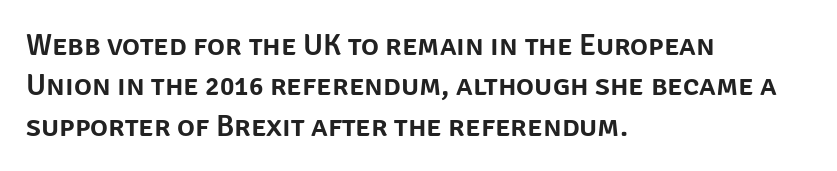
These lines were composed using upright roman letters. The lines are quadded left. These lines sit exactly where default settings would place them. Looks like regular typesetting: each glyph gets only the width it needs.
